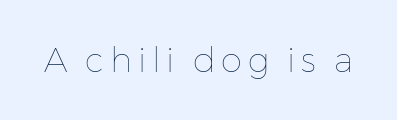
Q: Is the text bold? A: No.
Q: Is the text italic (slanted)? A: No, it is upright.
Q: Is the text underlined? A: No.
Q: Width (condensed, normal, or wide)? A: Normal.
Q: Stroke contrast? A: Low.
Q: x-height? A: Medium.
Q: Monospaced? A: No.
